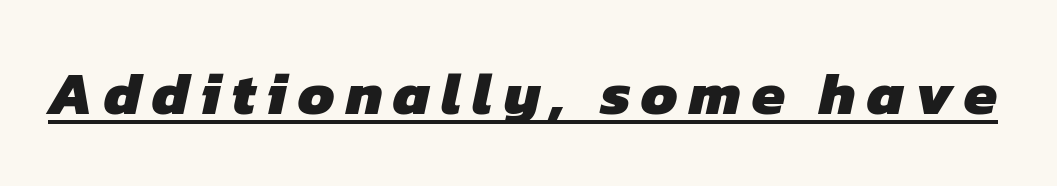
These characters rest on top of a visible drawn line. Typographically, this falls in the sans-serif category. Proportional: the letters do not fall into vertical columns. Strong, thick strokes mark this as bold type.
